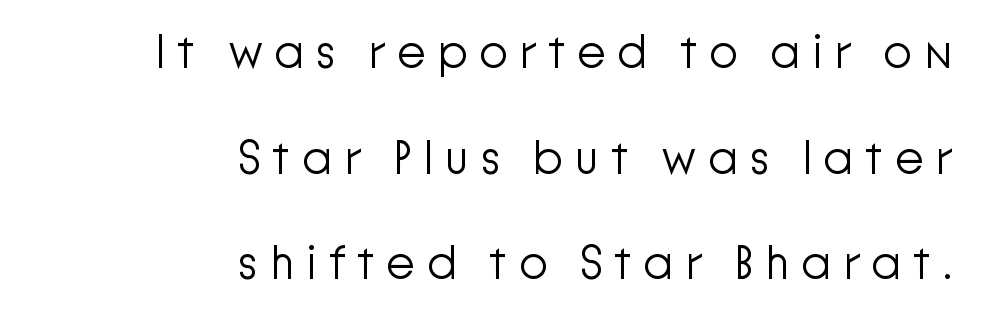
The line texture is sparse and dotted thanks to wide tracking. The face used here is proportionally spaced, like ordinary book or web type. Nothing sits at the stroke ends, so this counts as sans-serif. Line endings align vertically; line beginnings do not. The face looks like a standard text weight, possibly lighter. A clean baseline with only descenders dipping below it.
